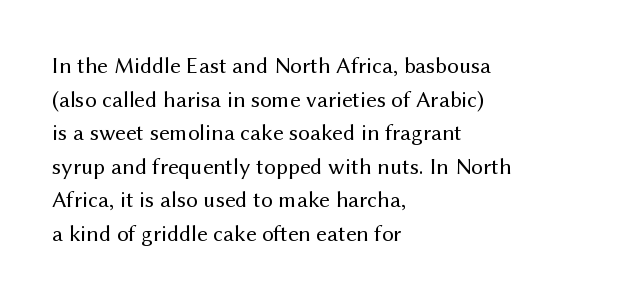
{"italic": "no", "bold": "no", "underline": "no", "align": "left", "line_spacing": "normal", "line_spacing_ratio": 1.46, "letter_spacing": "normal", "letter_spacing_em": 0.0, "glyph_px": 23}
